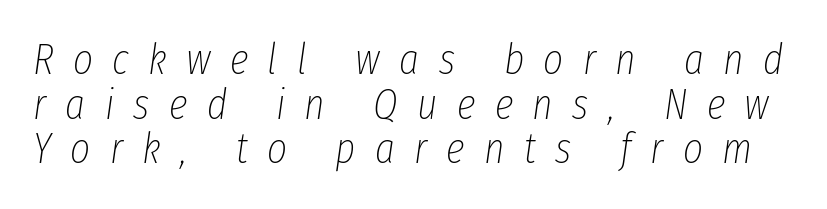
{"italic": "yes", "lean": "right", "slant_degrees": 8, "bold": "no", "weight": "thin", "width": "condensed", "stroke_contrast": "low", "x_height": "medium", "monospaced": "no", "underline": "no", "line_spacing": "tight", "line_spacing_ratio": 1.04, "letter_spacing": "wide", "letter_spacing_em": 0.45, "glyph_px": 43}
